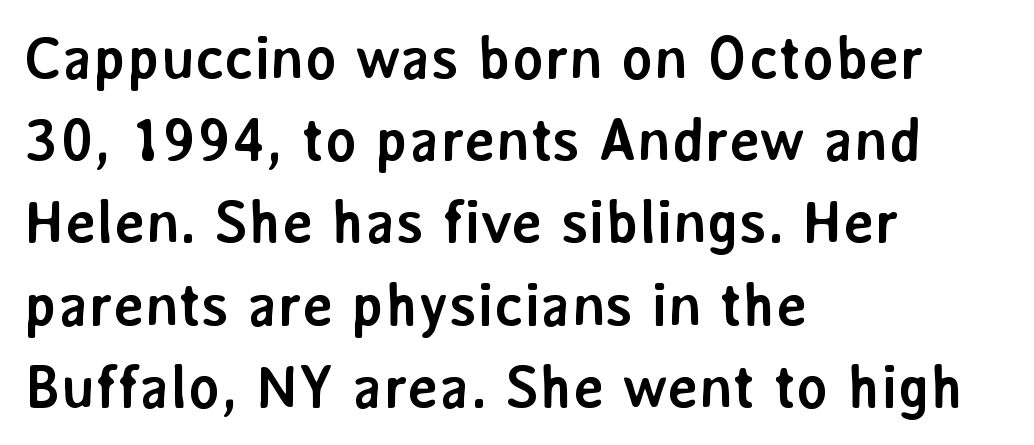
The image shows 60 px semibold sans-serif type, upright; set left-aligned, normal line spacing (1.37x), normal letter spacing, not underlined; low stroke contrast and a medium x-height.
